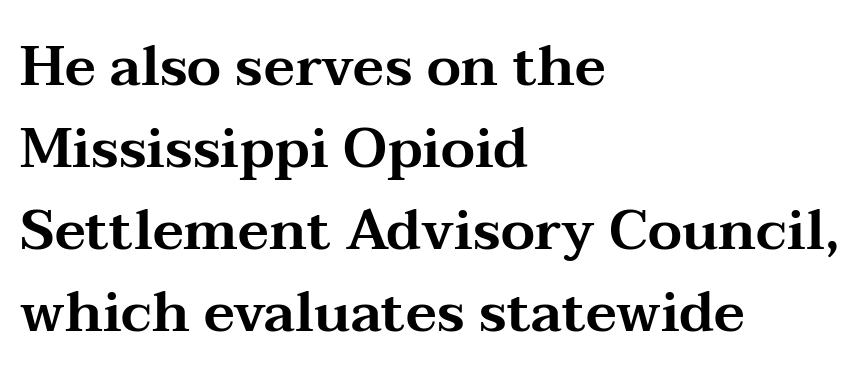
Q: Is the text italic (slanted)? A: No, it is upright.
Q: Is the typeface a serif or a sans-serif typeface? A: Serif.
Q: Is the text underlined? A: No.
Q: How is the paragraph aligned? A: Left-aligned.
Q: Is the spacing between letters normal or unusually wide? A: Normal.
Q: Is the spacing between lines tight, normal or loose? A: Normal.
Q: Width (condensed, normal, or wide)? A: Wide.
Q: Stroke contrast? A: Medium.
Q: x-height? A: Medium.
Q: Monospaced? A: No.
